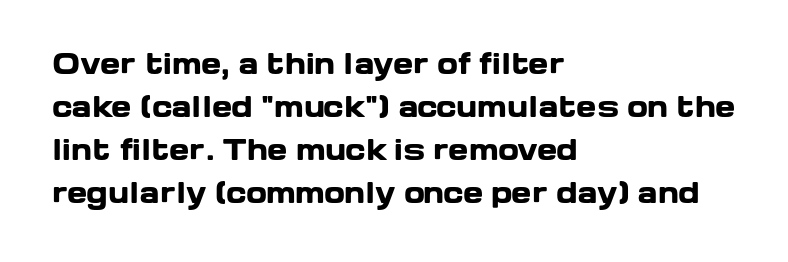
The image shows 27 px bold type, upright; set left-aligned, normal line spacing (1.59x), normal letter spacing, not underlined.
